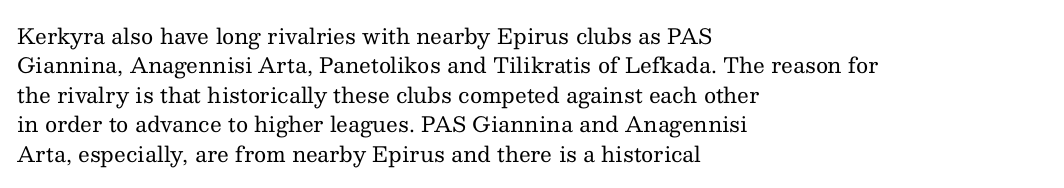
{"italic": "no", "bold": "no", "underline": "no", "align": "left", "line_spacing": "normal", "line_spacing_ratio": 1.4, "letter_spacing": "normal", "letter_spacing_em": 0.0, "glyph_px": 21}
